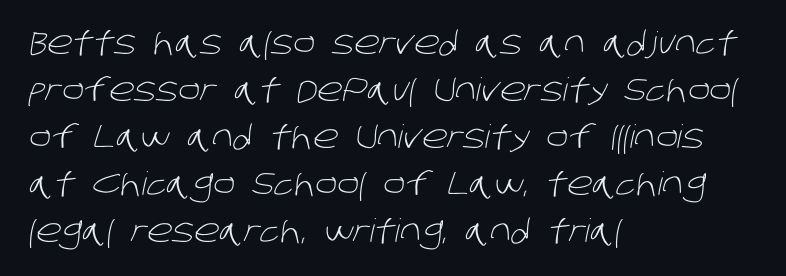
The image shows 32 px light sans-serif type; set left-aligned, normal line spacing (1.47x), normal letter spacing, not underlined; low stroke contrast and a large x-height.
